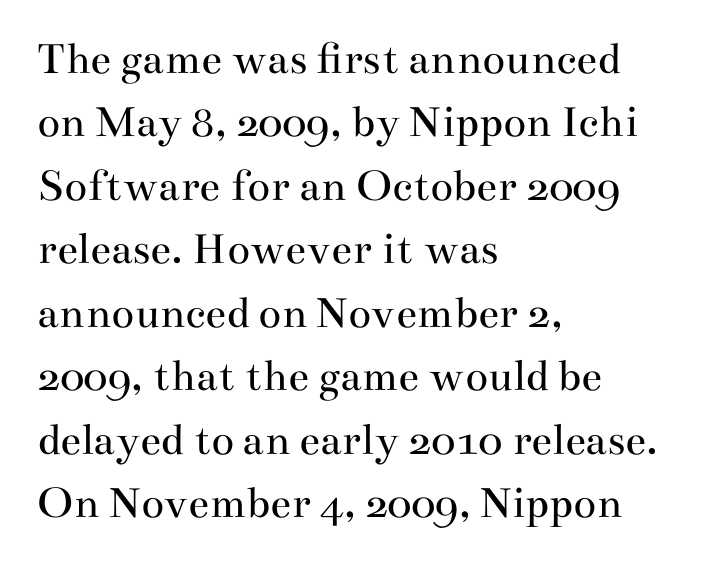
Honestly, the row spacing looks completely unremarkable. Stems here are at most as thick as an everyday book face. Style check: upright. Does the type have serifs? Yes, each stem ends in a small foot.
